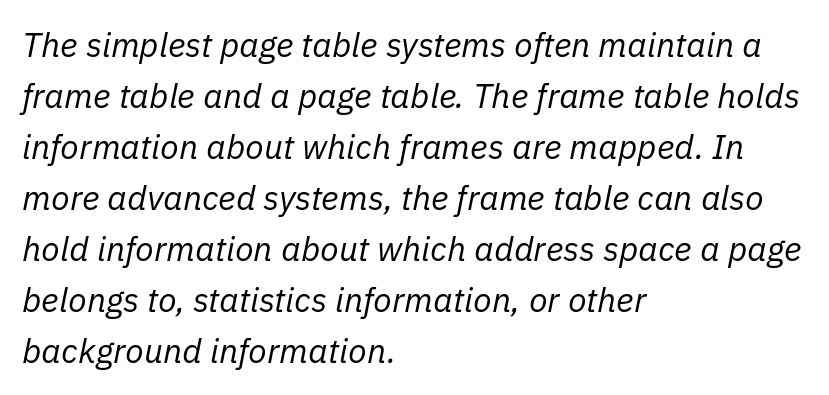
The image shows 34 px regular-weight type, italic (leaning right); set left-aligned, normal line spacing (1.5x), normal letter spacing, not underlined; low stroke contrast and a medium x-height.
